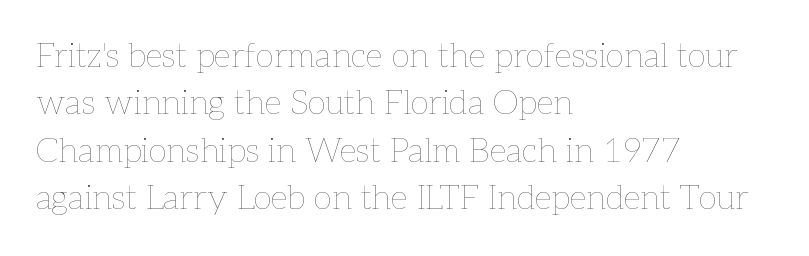
The compositor pushed each line to the left boundary. These lines are rendered in a variable-pitch font. The letters stand straight up with perfectly vertical stems. The face used here is rendered with its standard letterfit. The line-height multiplier appears to be the usual default.
